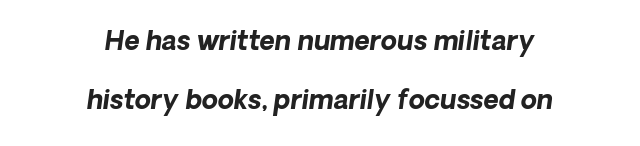
Q: Is the text bold? A: Yes.
Q: Is the text underlined? A: No.
Q: How is the paragraph aligned? A: Centered.
Q: Is the spacing between letters normal or unusually wide? A: Normal.
Q: Is the spacing between lines tight, normal or loose? A: Loose.
